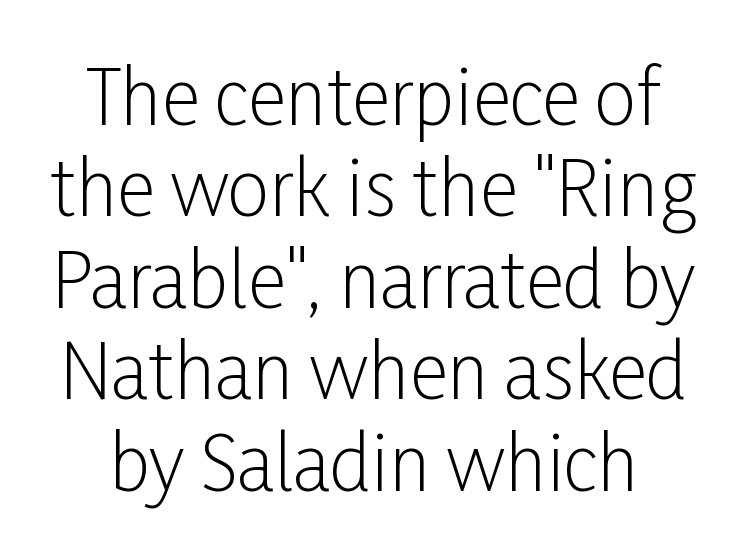
{"serif": "no", "italic": "no", "bold": "no", "weight": "light", "width": "condensed", "stroke_contrast": "low", "x_height": "medium", "monospaced": "no", "underline": "no", "line_spacing_ratio": 1.22, "letter_spacing": "normal", "letter_spacing_em": 0.0, "glyph_px": 75}
